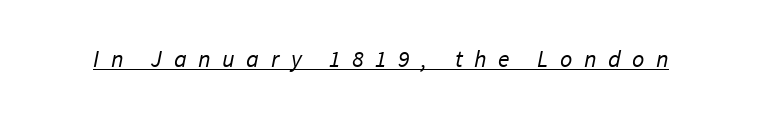
{"bold": "no", "underline": "yes", "letter_spacing": "wide", "letter_spacing_em": 0.48, "glyph_px": 24}
